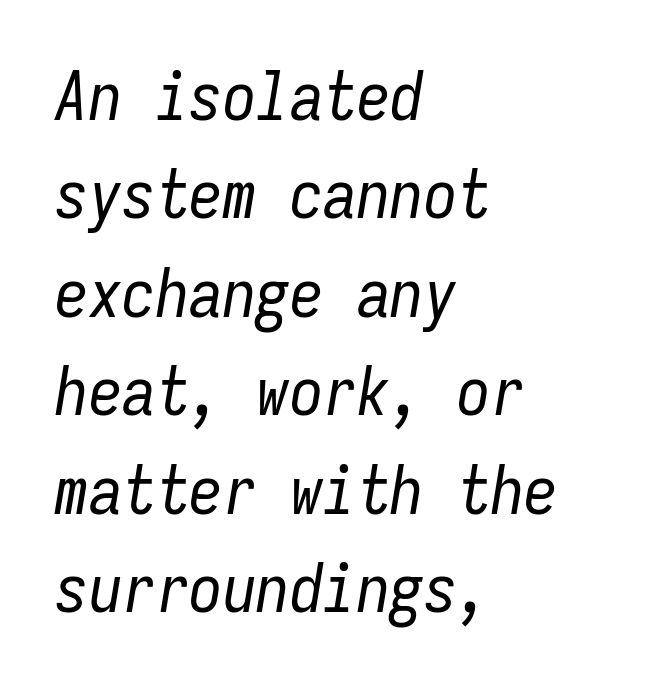
The image shows 67 px regular-weight, condensed type, italic (leaning right), monospaced; set left-aligned, normal line spacing (1.47x), normal letter spacing, not underlined; low stroke contrast and a medium x-height.
